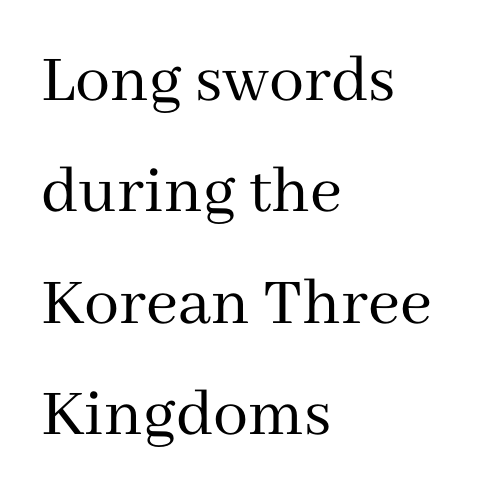
The axis of the letterforms is exactly vertical. Rule under the text: the space is simply empty. Leading matches the norm, producing a regular column. The letters sit at their default tracking, neither squeezed nor spread. The rendering anchors every line to the left-hand side. Regarding serifs, this sample has them.
